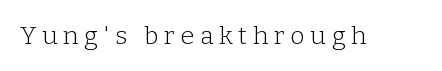
Nobody drew a line under any word here. Vertical strokes here are truly vertical. Words appear elongated and porous because spacing is wide. Is the stroke heavy? The answer is a plain regular-or-lighter.
